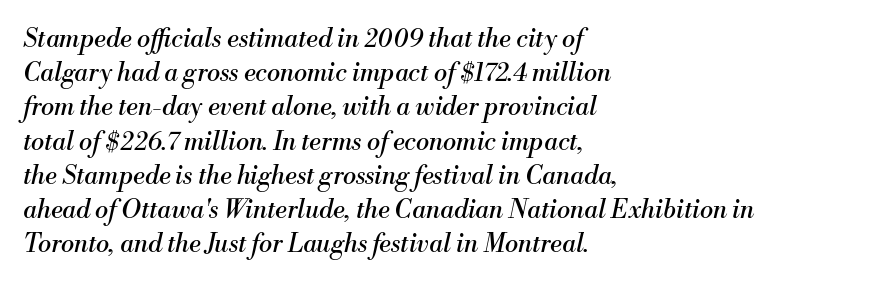
The zone under the glyphs is completely vacant. In terms of leading, this rendering sits right in the middle. The typesetter chose a ragged-right arrangement here. Weight: not bold — regular or lighter. The type is set solid horizontally, with unmodified tracking. In terms of posture, this sample is oblique.
